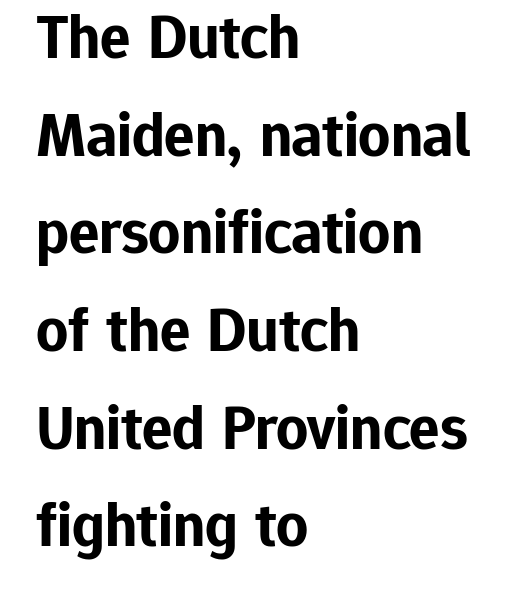
What's the leading like? Ordinary, nothing unusual. Set as a true bold cut, around the 700 mark. Only glyphs here, with clear space below each row. Caption: multi-line text, flush left, ragged right.
